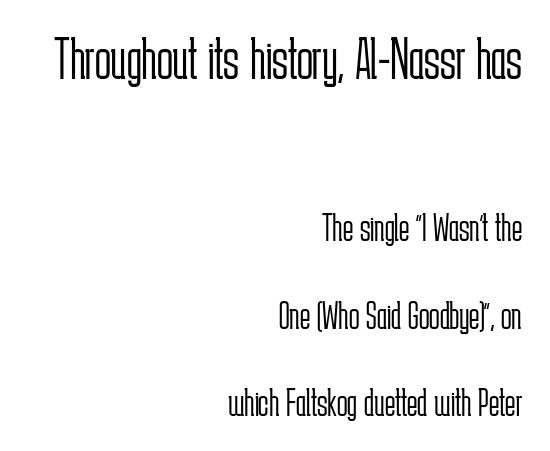
{"serif": "no", "italic": "no", "bold": "no", "weight": "light", "width": "condensed", "stroke_contrast": "low", "x_height": "medium", "monospaced": "no", "underline": "no", "align": "right", "line_spacing": "loose", "line_spacing_ratio": 2.24, "letter_spacing": "normal", "letter_spacing_em": 0.0, "larger_block": "first", "size_ratio": 1.51, "glyph_px": 59}
